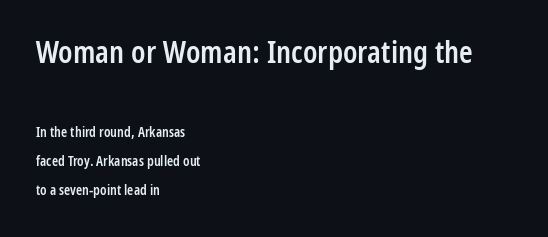
Q: Is the text bold? A: Semi-bold.
Q: Is the text italic (slanted)? A: No, it is upright.
Q: Is the typeface a serif or a sans-serif typeface? A: Sans-serif.
Q: Is the text underlined? A: No.
Q: How is the paragraph aligned? A: Left-aligned.
Q: Is the spacing between letters normal or unusually wide? A: Normal.
Q: Is the spacing between lines tight, normal or loose? A: Loose.
Q: Which block of text is set in a larger size, the first (top) or the second (bottom)? A: The first (top) one.
Q: Width (condensed, normal, or wide)? A: Condensed.
Q: Stroke contrast? A: Low.
Q: x-height? A: Medium.
Q: Monospaced? A: No.
